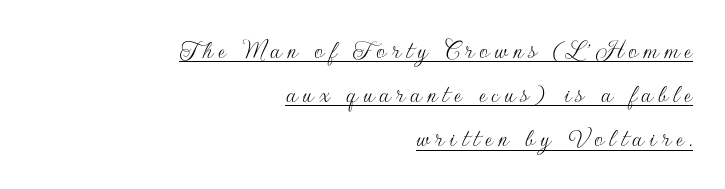
If you drew a ruler down the right edge, every line would touch it. Does the type have serifs? No, each stem ends abruptly. Proportional: the letters do not fall into vertical columns. The characters are drawn with everyday or finer stroke widths. Leading: standard.
